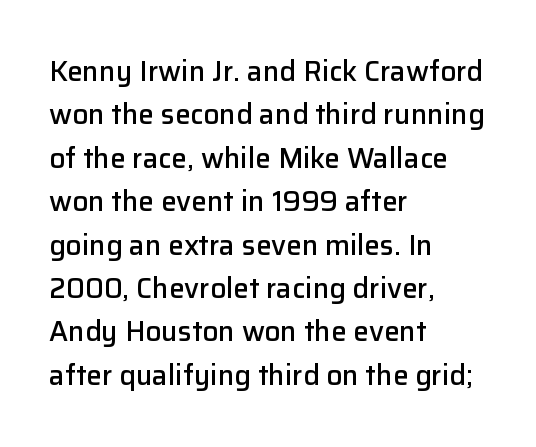
Q: Is the text bold? A: Semi-bold.
Q: Is the text italic (slanted)? A: No, it is upright.
Q: Is the typeface a serif or a sans-serif typeface? A: Sans-serif.
Q: Is the text underlined? A: No.
Q: How is the paragraph aligned? A: Left-aligned.
Q: Is the spacing between letters normal or unusually wide? A: Normal.
Q: Is the spacing between lines tight, normal or loose? A: Normal.
Q: Width (condensed, normal, or wide)? A: Normal.
Q: Stroke contrast? A: Low.
Q: x-height? A: Medium.
Q: Monospaced? A: No.
